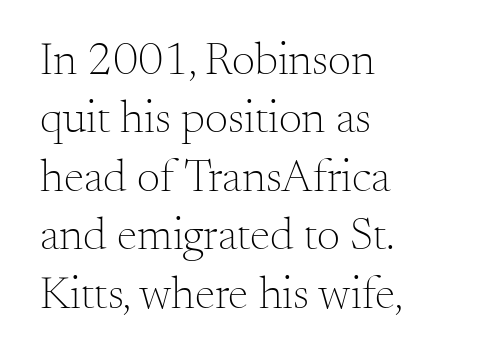
{"serif": "yes", "italic": "no", "bold": "no", "weight": "light", "width": "normal", "stroke_contrast": "medium", "x_height": "small", "monospaced": "no", "underline": "no", "align": "left", "line_spacing": "normal", "line_spacing_ratio": 1.27, "letter_spacing": "normal", "letter_spacing_em": 0.0, "glyph_px": 46}
